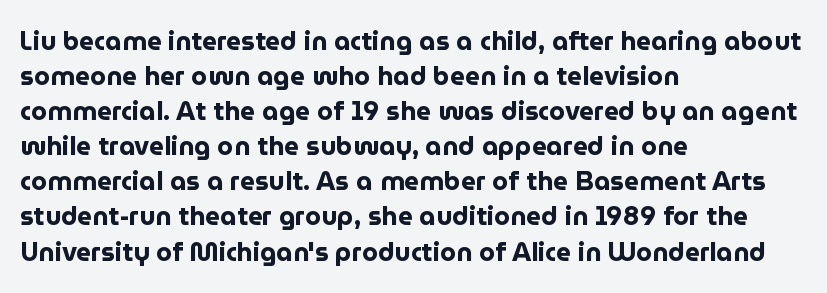
Q: Is the text bold? A: Yes.
Q: Is the text italic (slanted)? A: No, it is upright.
Q: Is the text underlined? A: No.
Q: How is the paragraph aligned? A: Left-aligned.
Q: Is the spacing between letters normal or unusually wide? A: Normal.
Q: Is the spacing between lines tight, normal or loose? A: Normal.
